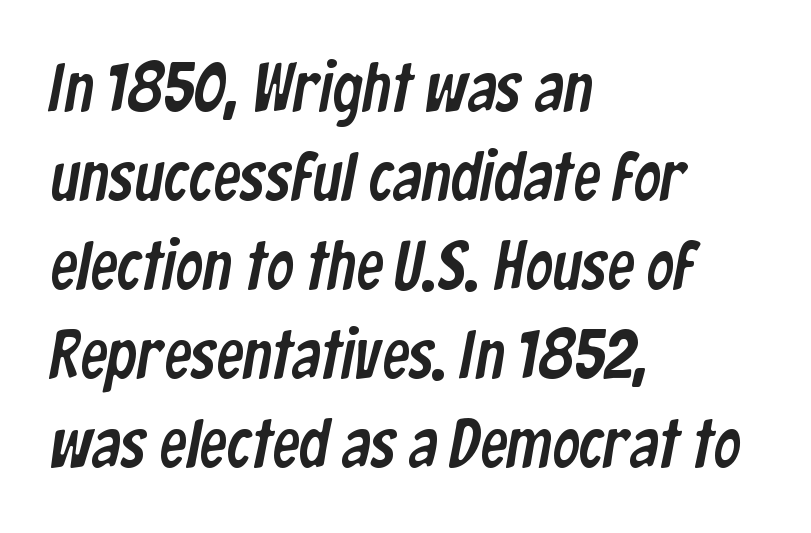
The image shows 68 px condensed sans-serif type; set left-aligned, normal line spacing (1.31x), normal letter spacing, not underlined; low stroke contrast and a medium x-height.
